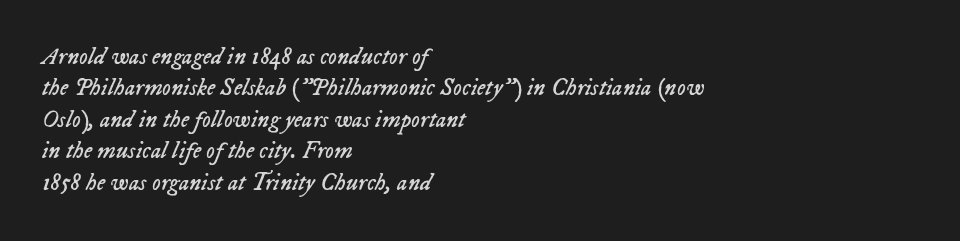
The image shows 24 px text type, italic (leaning right); set left-aligned, normal line spacing (1.31x), normal letter spacing, not underlined.
